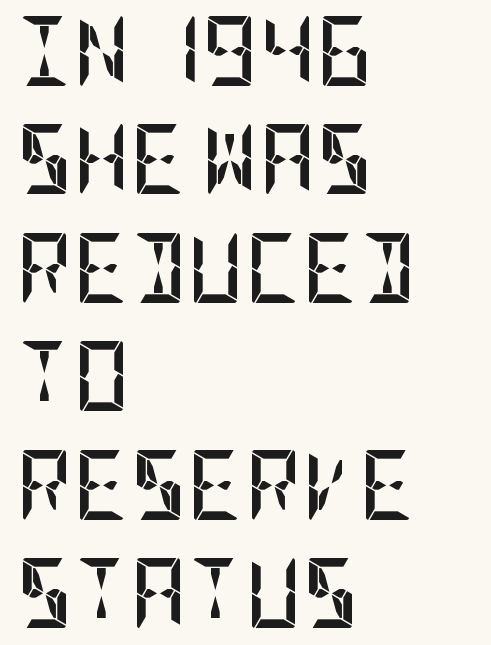
{"serif": "no", "italic": "no", "bold": "yes", "weight": "semibold", "width": "condensed", "stroke_contrast": "low", "x_height": "large", "underline": "no", "align": "left", "line_spacing": "normal", "line_spacing_ratio": 1.55, "letter_spacing": "normal", "letter_spacing_em": 0.0, "glyph_px": 70}
